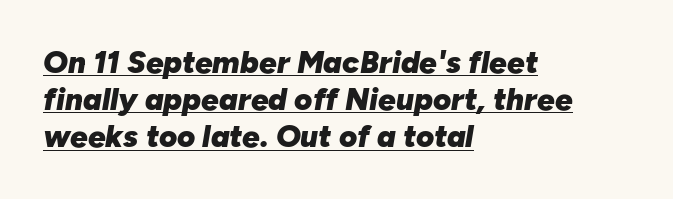
{"italic": "yes", "lean": "right", "slant_degrees": 10, "bold": "yes", "weight": "heavy", "width": "normal", "stroke_contrast": "low", "x_height": "medium", "monospaced": "no", "underline": "yes", "align": "left", "line_spacing_ratio": 1.2, "letter_spacing": "normal", "letter_spacing_em": 0.0, "glyph_px": 31}
